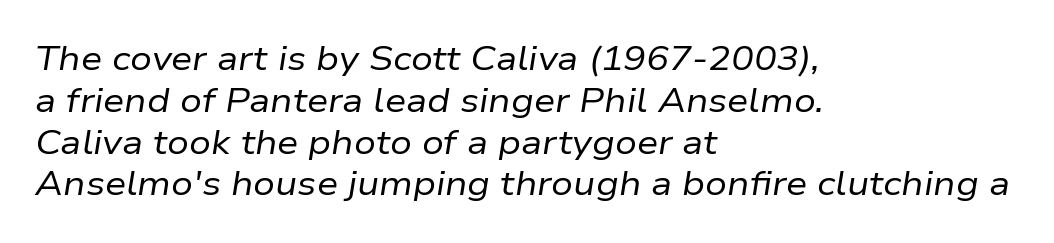
The rag falls on the right side of this text block. Caption: face not bold, strokes unweighted. Unmarked baselines from the first word to the last. This sample has the flowing, uneven cadence of proportional lettering. In terms of letterspacing, this is plain default setting. Looking at the ascenders, they clearly lean.
